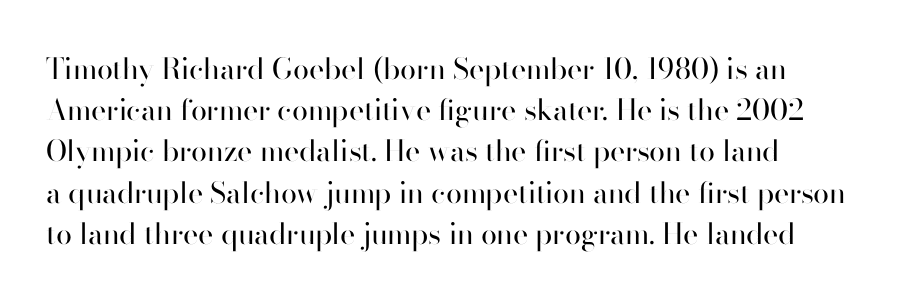
Is the stroke heavy? The answer is a plain regular-or-lighter. The rendering keeps characters at their native spacing. The typography opts for an upright posture over an oblique one. The face used here is proportionally spaced, like ordinary book or web type. Leading matches the norm, producing a regular column.
